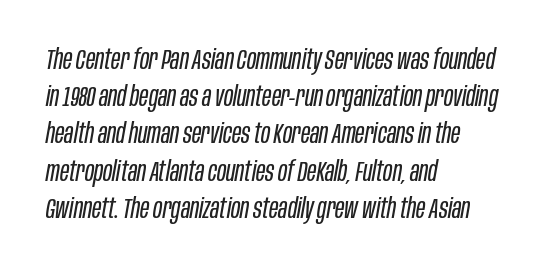
Anything drawn beneath the words? Only blank space. These lines are rendered in a variable-pitch font. Does extra space separate the letters? No, they use regular spacing. Honestly, the row spacing looks completely unremarkable. The face used here has a pronounced slope to its letters. Bold? No — there's no thickening of the strokes.
